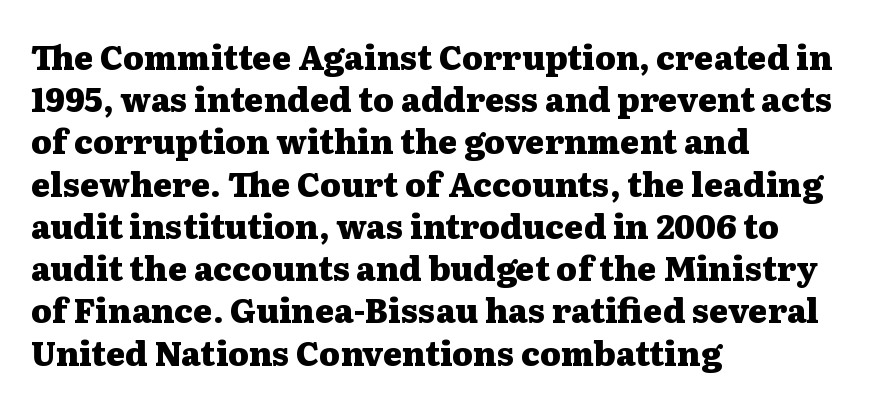
{"serif": "yes", "italic": "no", "bold": "yes", "weight": "heavy", "width": "wide", "stroke_contrast": "medium", "x_height": "medium", "monospaced": "no", "underline": "no", "align": "left", "line_spacing": "normal", "line_spacing_ratio": 1.28, "letter_spacing": "normal", "letter_spacing_em": 0.0, "glyph_px": 33}
